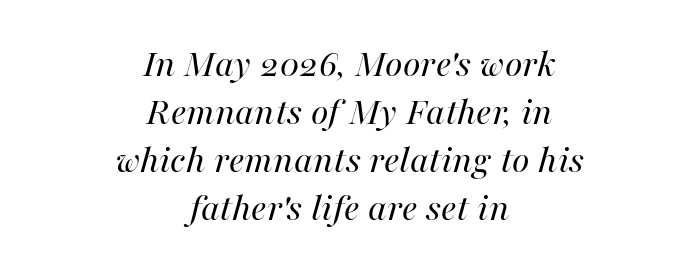
Is the letter spacing exaggerated? No — it looks like the ordinary default. Leftover space on each line is divided equally before and after the words. Clear beneath every line of the passage. Note the varied advance widths — an 'i' is clearly narrower than an 'm'. Rendered with sloped, italic letterforms. No extra ink here — the face is not bold.
